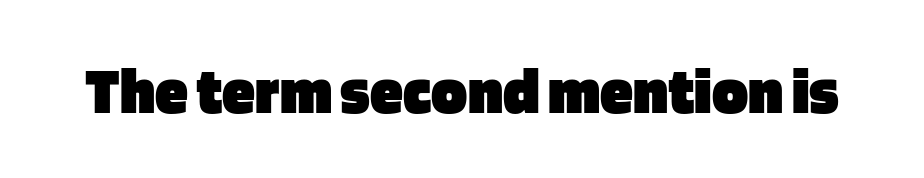
The image shows 67 px heavy sans-serif type, upright; set normal letter spacing, not underlined; low stroke contrast and a large x-height.
